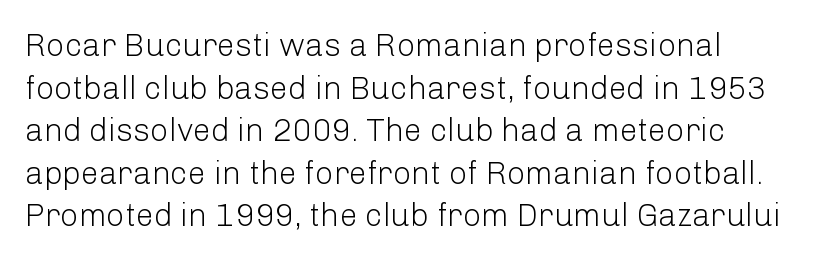
The image shows 32 px light sans-serif type, upright; set left-aligned, normal line spacing (1.33x), normal letter spacing, not underlined; low stroke contrast and a medium x-height.
